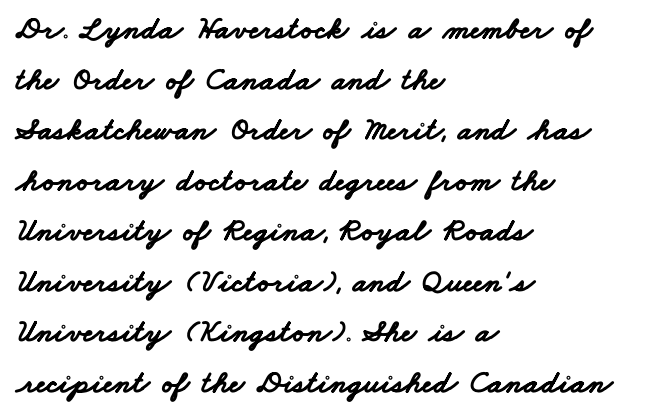
The image shows 32 px bold, wide sans-serif type; set left-aligned, normal line spacing (1.58x), normal letter spacing, not underlined; low stroke contrast and a small x-height.
